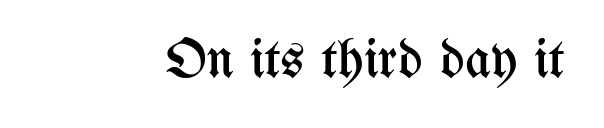
Q: Is the text bold? A: No.
Q: Is the text italic (slanted)? A: No, it is upright.
Q: Is the text underlined? A: No.
Q: Is the spacing between letters normal or unusually wide? A: Normal.
Q: Width (condensed, normal, or wide)? A: Condensed.
Q: Stroke contrast? A: Medium.
Q: x-height? A: Medium.
Q: Monospaced? A: No.
